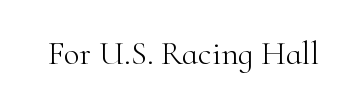
The image shows 33 px light serif type, upright; set normal letter spacing, not underlined; high stroke contrast and a small x-height.
